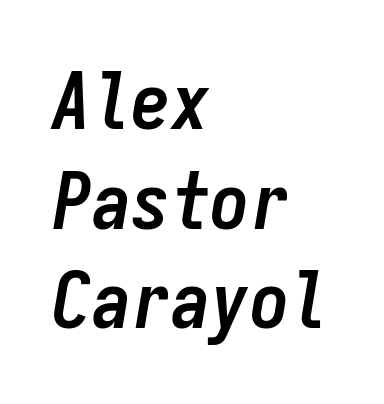
The image shows 79 px semibold, condensed type, italic (leaning right), monospaced; set left-aligned, normal line spacing (1.26x), normal letter spacing, not underlined; low stroke contrast and a medium x-height.
